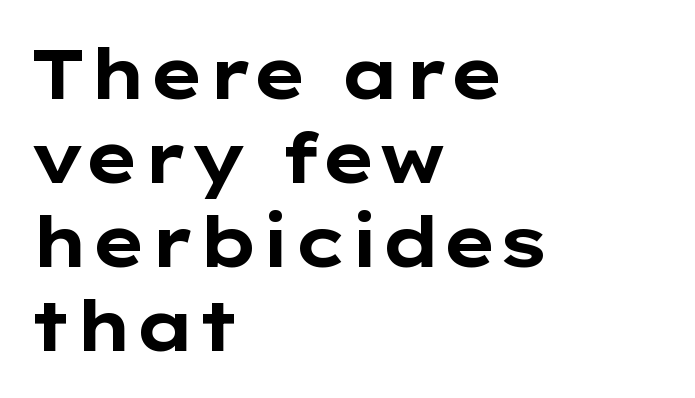
The image shows 70 px bold, wide sans-serif type, upright; set left-aligned, line spacing 1.2x, normal letter spacing, not underlined; low stroke contrast and a medium x-height.
